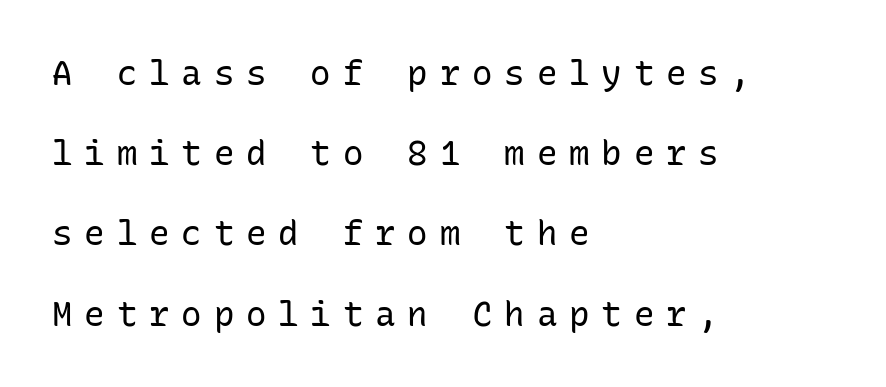
Q: Is the text bold? A: No.
Q: Is the text italic (slanted)? A: No, it is upright.
Q: Is the typeface a serif or a sans-serif typeface? A: Sans-serif.
Q: Is the text underlined? A: No.
Q: How is the paragraph aligned? A: Left-aligned.
Q: Is the spacing between letters normal or unusually wide? A: Unusually wide.
Q: Is the spacing between lines tight, normal or loose? A: Loose.
Q: Width (condensed, normal, or wide)? A: Normal.
Q: Stroke contrast? A: Low.
Q: x-height? A: Medium.
Q: Monospaced? A: Yes.
